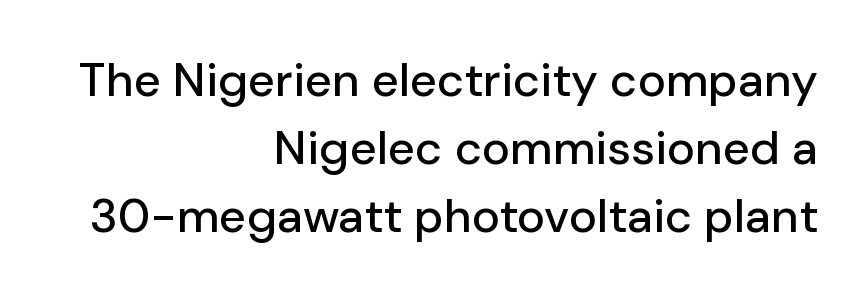
{"serif": "no", "italic": "no", "width": "normal", "stroke_contrast": "low", "x_height": "medium", "monospaced": "no", "underline": "no", "align": "right", "line_spacing": "normal", "line_spacing_ratio": 1.45, "letter_spacing": "normal", "letter_spacing_em": 0.0, "glyph_px": 47}
